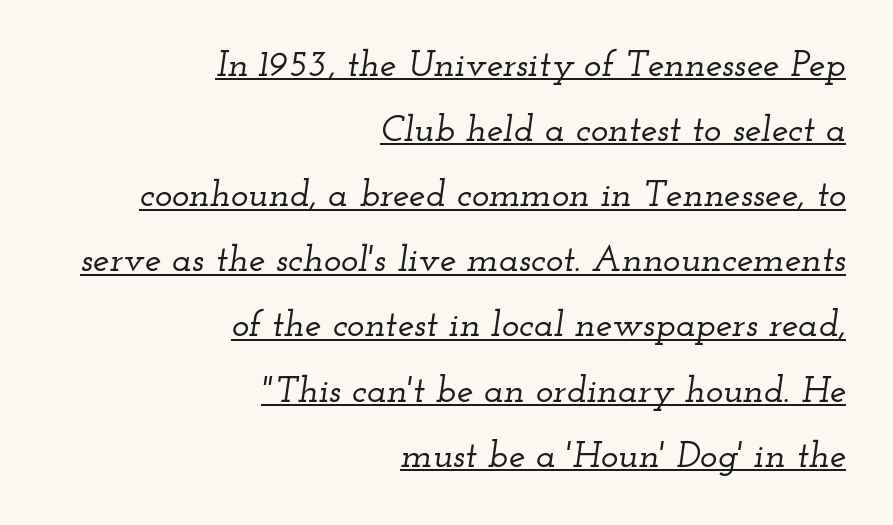
This rendering employs a face with finishing strokes, i.e., a serif. The sample's only ornament is a line tracing under the words. The glyphs look as if they've been sheared to an angle. A typesetter would call this proportional, since set widths differ per character. What stands out about the letter spacing? Nothing — it is the standard amount.
